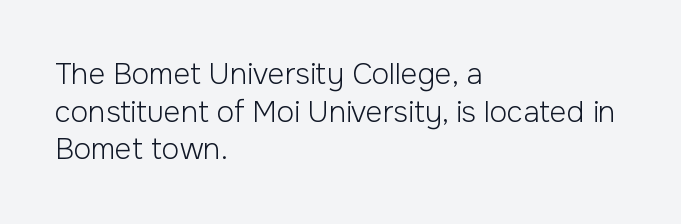
The image shows 29 px light sans-serif type, upright; set left-aligned, normal line spacing (1.3x), normal letter spacing, not underlined; low stroke contrast and a medium x-height.
